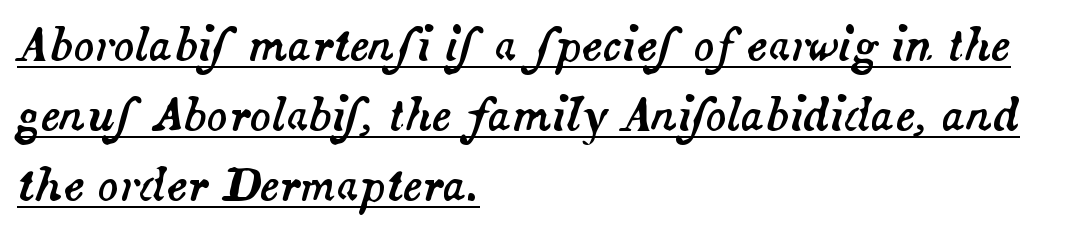
{"italic": "yes", "lean": "right", "slant_degrees": 14, "width": "normal", "stroke_contrast": "medium", "x_height": "small", "monospaced": "no", "underline": "yes", "align": "left", "line_spacing": "normal", "line_spacing_ratio": 1.59, "letter_spacing": "normal", "letter_spacing_em": 0.0, "glyph_px": 44}
